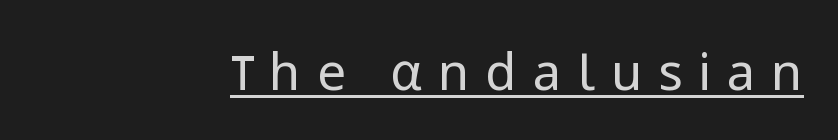
Typeset ragged left — the right edge is the straight one. A light-to-regular cut is what we see here. Descenders here cross a horizontal rule under the line. The passage shown is typed in a proportional face where columns would drift. Caption: expanded tracking, letters set apart.
